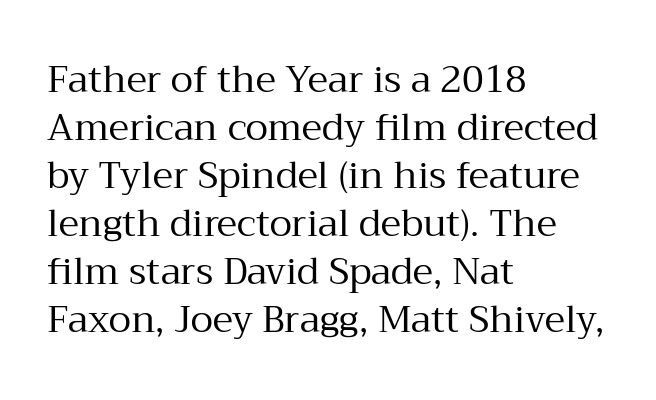
Line beginnings align vertically; line endings do not. Beneath every word, the page is bare. Evenly set lines give the paragraph a standard silhouette. Stems and bowls with no extra thickness — not bold.
